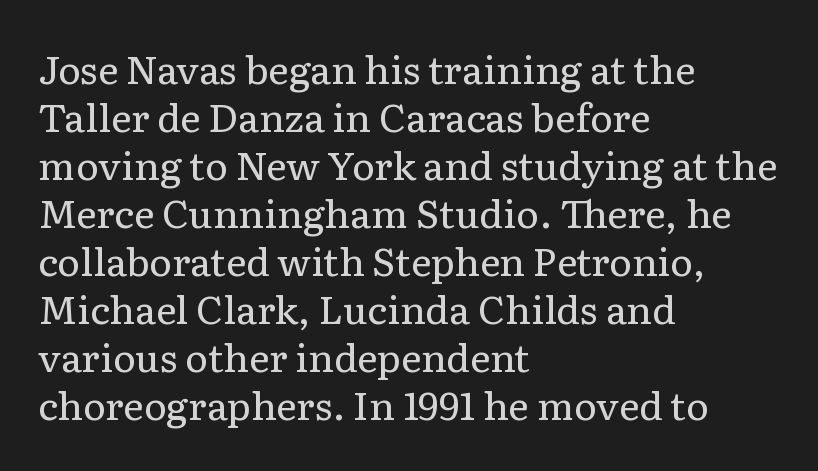
Q: Is the text bold? A: No.
Q: Is the text italic (slanted)? A: No, it is upright.
Q: Is the typeface a serif or a sans-serif typeface? A: Serif.
Q: Is the text underlined? A: No.
Q: How is the paragraph aligned? A: Left-aligned.
Q: Is the spacing between letters normal or unusually wide? A: Normal.
Q: Width (condensed, normal, or wide)? A: Normal.
Q: Stroke contrast? A: Low.
Q: x-height? A: Medium.
Q: Monospaced? A: No.
